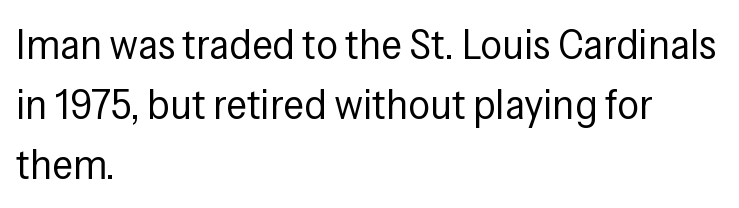
Normally led — the rows are evenly, conventionally spaced. The weight tops out at a normal text grade. You can tell from the bare stems that sans-serif type was used. When letters stand straight like this, we call the style roman or upright. Short note: letters normally spaced.
